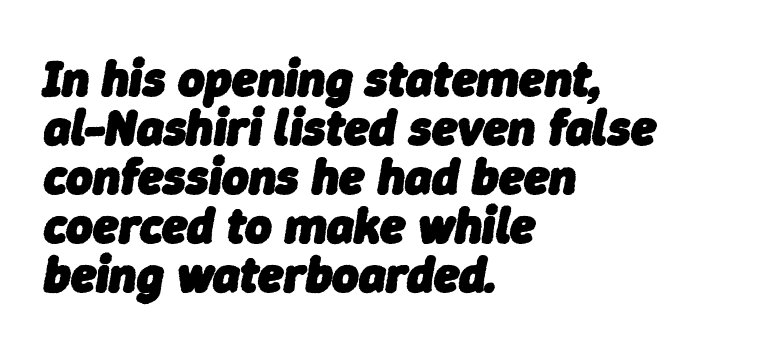
{"italic": "yes", "lean": "right", "slant_degrees": 9, "bold": "yes", "weight": "heavy", "width": "normal", "stroke_contrast": "low", "x_height": "medium", "monospaced": "no", "underline": "no", "align": "left", "line_spacing": "tight", "line_spacing_ratio": 0.96, "letter_spacing": "normal", "letter_spacing_em": 0.0, "glyph_px": 51}
